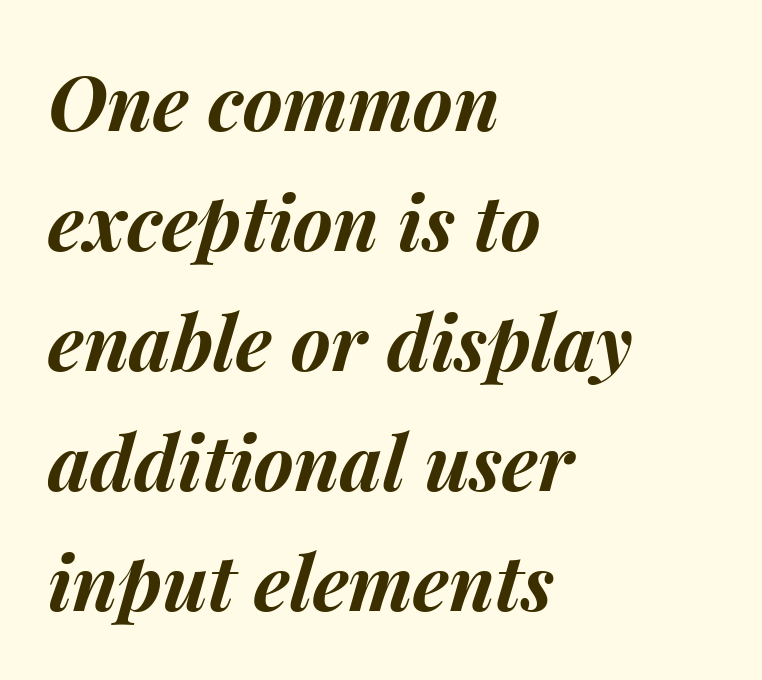
Q: Is the text bold? A: Yes.
Q: Is the text italic (slanted)? A: Yes, it leans right by about 15 degrees.
Q: Is the text underlined? A: No.
Q: How is the paragraph aligned? A: Left-aligned.
Q: Is the spacing between letters normal or unusually wide? A: Normal.
Q: Is the spacing between lines tight, normal or loose? A: Normal.
Q: Width (condensed, normal, or wide)? A: Normal.
Q: Stroke contrast? A: Medium.
Q: x-height? A: Medium.
Q: Monospaced? A: No.
